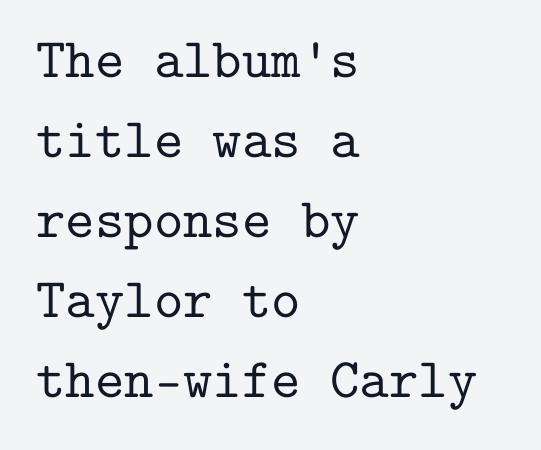
The type is set solid horizontally, with unmodified tracking. A serif font was chosen for this passage. Tall strokes in this sample are plumb rather than angled. Horizontal bands of white between lines are of average thickness. The space directly below the letters is spotless. Every character here occupies the same horizontal width, giving the sample a typewriter-like rhythm.
